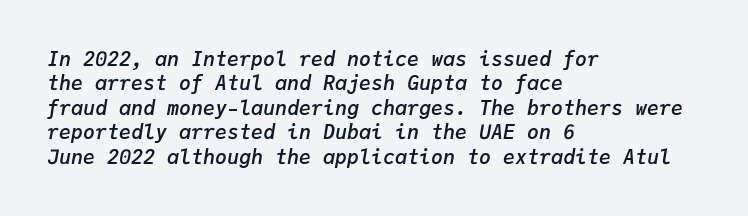
Q: Is the text bold? A: Semi-bold.
Q: Is the text italic (slanted)? A: Yes, it leans right by about 9 degrees.
Q: Is the text underlined? A: No.
Q: How is the paragraph aligned? A: Left-aligned.
Q: Is the spacing between letters normal or unusually wide? A: Normal.
